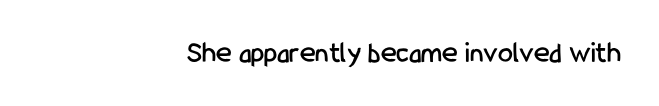
The image shows 30 px condensed sans-serif type, upright; set right-aligned, normal letter spacing, not underlined; low stroke contrast and a medium x-height.
